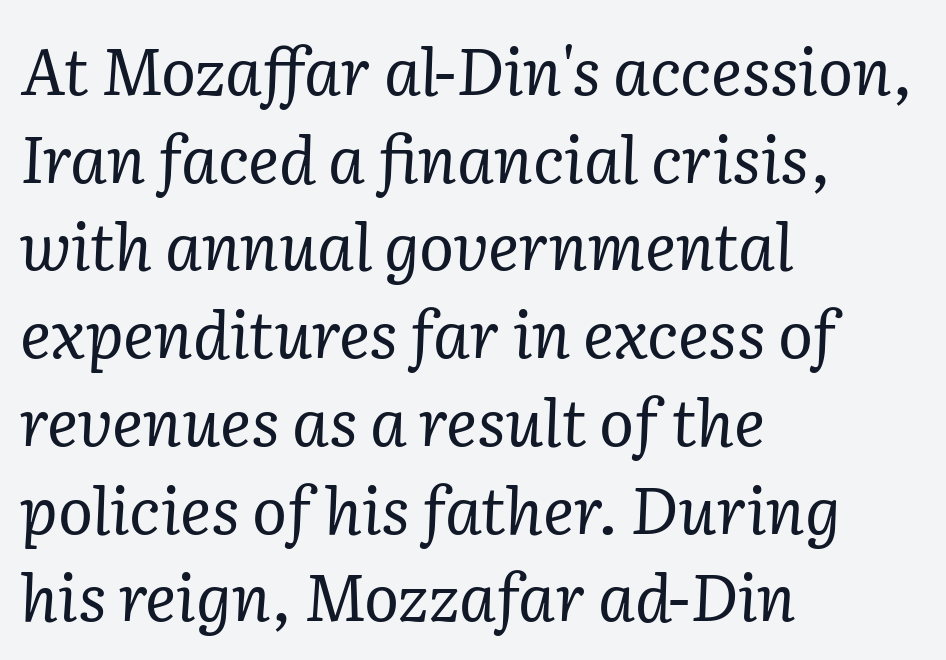
The image shows 65 px regular-weight serif type, italic (leaning right); set left-aligned, normal line spacing (1.35x), normal letter spacing, not underlined; low stroke contrast and a medium x-height.
